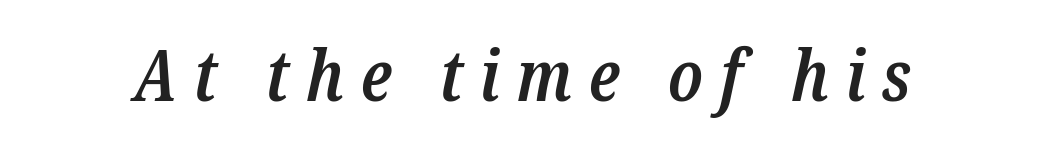
The image shows 72 px semibold, condensed serif type, italic (leaning right); set unusually wide letter spacing (+0.23 em), not underlined; low stroke contrast and a medium x-height.
